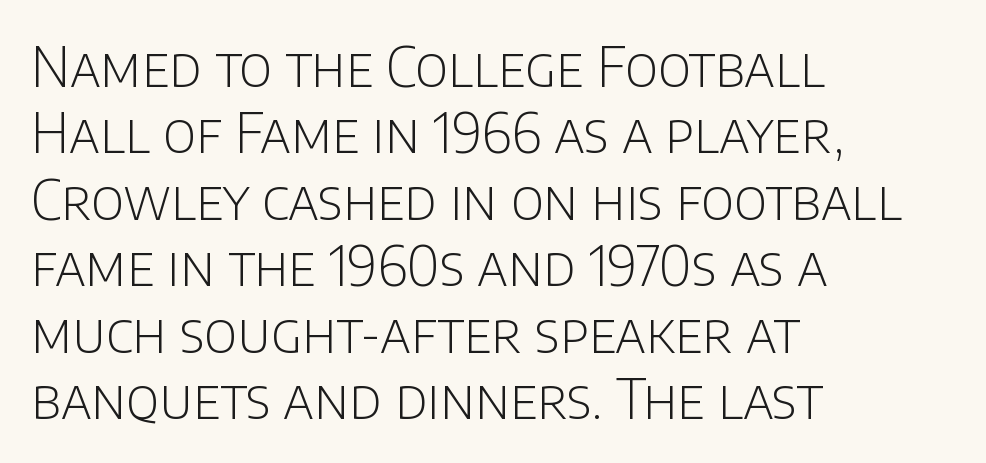
Q: Is the text bold? A: No.
Q: Is the text italic (slanted)? A: No, it is upright.
Q: Is the typeface a serif or a sans-serif typeface? A: Sans-serif.
Q: Is the text underlined? A: No.
Q: How is the paragraph aligned? A: Left-aligned.
Q: Is the spacing between letters normal or unusually wide? A: Normal.
Q: Width (condensed, normal, or wide)? A: Normal.
Q: Stroke contrast? A: Low.
Q: x-height? A: Large.
Q: Monospaced? A: No.
